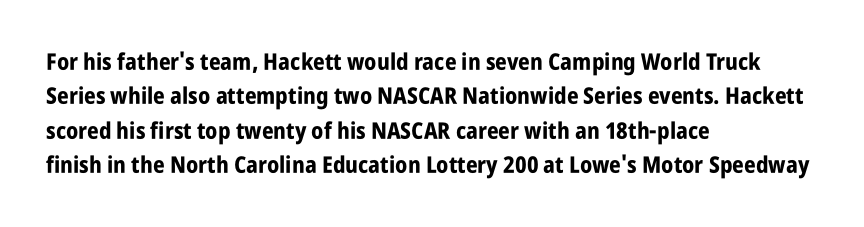
{"italic": "no", "bold": "yes", "underline": "no", "align": "left", "line_spacing": "normal", "line_spacing_ratio": 1.49, "letter_spacing": "normal", "letter_spacing_em": 0.0, "glyph_px": 23}
